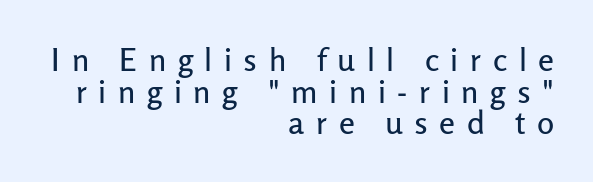
The image shows 32 px sans-serif type, upright; set right-aligned, tight line spacing (0.99x), unusually wide letter spacing (+0.36 em), not underlined; low stroke contrast and a medium x-height.
